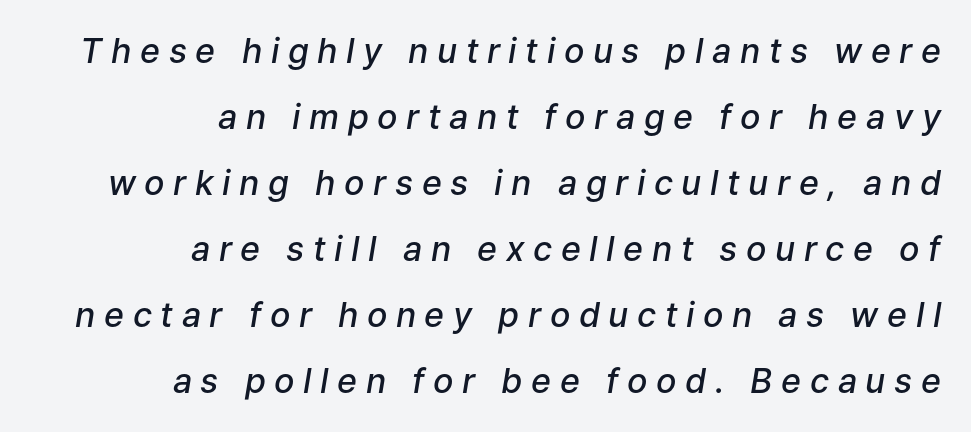
The image shows 34 px semibold type, italic (leaning right); set right-aligned, loose line spacing (1.94x), unusually wide letter spacing (+0.25 em), not underlined; low stroke contrast and a medium x-height.
